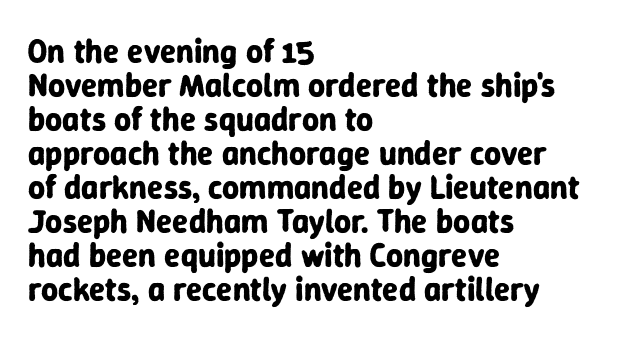
The image shows 33 px bold sans-serif type, upright; set left-aligned, tight line spacing (1.03x), normal letter spacing, not underlined; low stroke contrast and a medium x-height.
